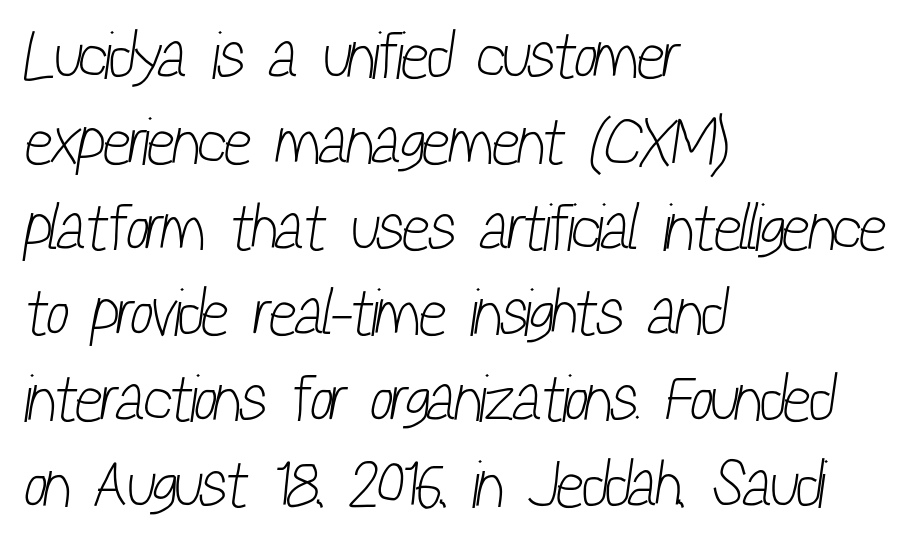
Nothing unusual about the tracking: characters are spaced as the font intends. Horizontally, the lines are justified to the leading edge only. Observe the absence of serifs on each vertical stroke in this sample. Students, observe: this is what conventionally led text looks like. The letters advance in unequal steps, a hallmark of proportional type.
